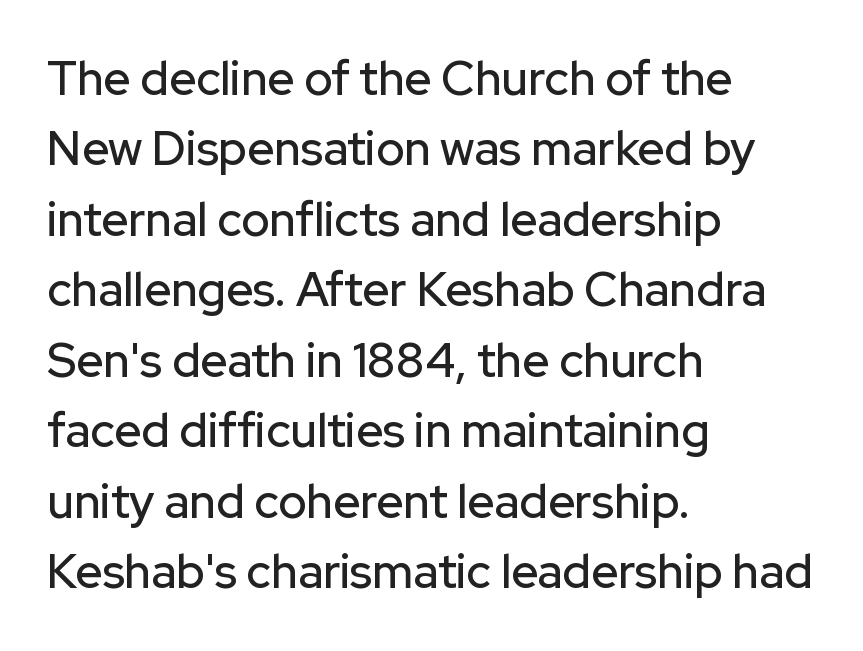
{"serif": "no", "italic": "no", "width": "normal", "stroke_contrast": "low", "x_height": "medium", "monospaced": "no", "underline": "no", "align": "left", "line_spacing": "normal", "line_spacing_ratio": 1.5, "letter_spacing": "normal", "letter_spacing_em": 0.0, "glyph_px": 47}
